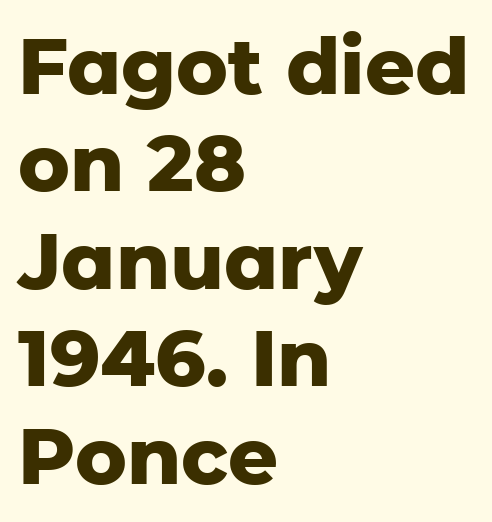
The letters stand straight up with perfectly vertical stems. What's the leading like? Ordinary, nothing unusual. I'd describe the lettering as bold — thick and assertive. Words appear dense and cohesive because spacing is normal. Any mark beneath the type? The region is blank. The text block is weighted toward the left margin, trailing off unevenly rightward.
